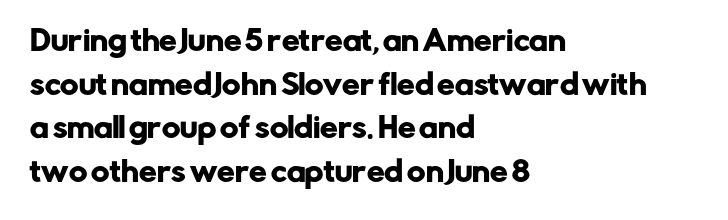
The image shows 28 px sans-serif type, upright; set left-aligned, normal line spacing (1.56x), normal letter spacing, not underlined; low stroke contrast and a medium x-height.
